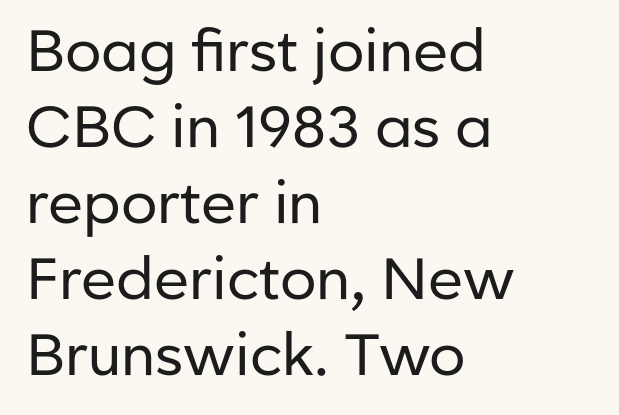
The face looks like a standard text weight, possibly lighter. How would I describe the line gaps? Plain and ordinary. Note: no serifs on the glyphs. The letters advance in unequal steps, a hallmark of proportional type.
